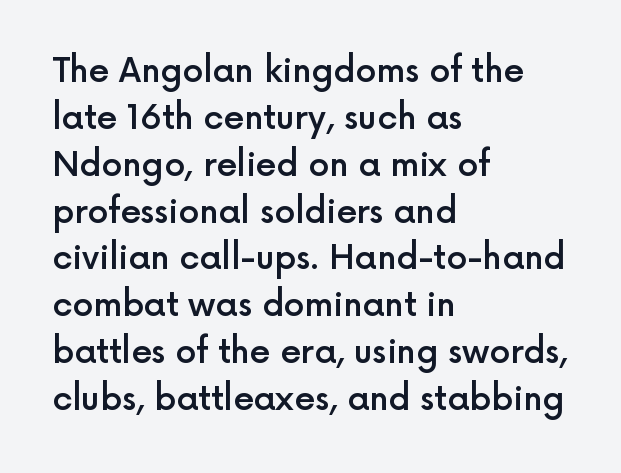
The image shows 33 px semibold sans-serif type, upright; set left-aligned, normal line spacing (1.42x), normal letter spacing, not underlined; a medium x-height.
